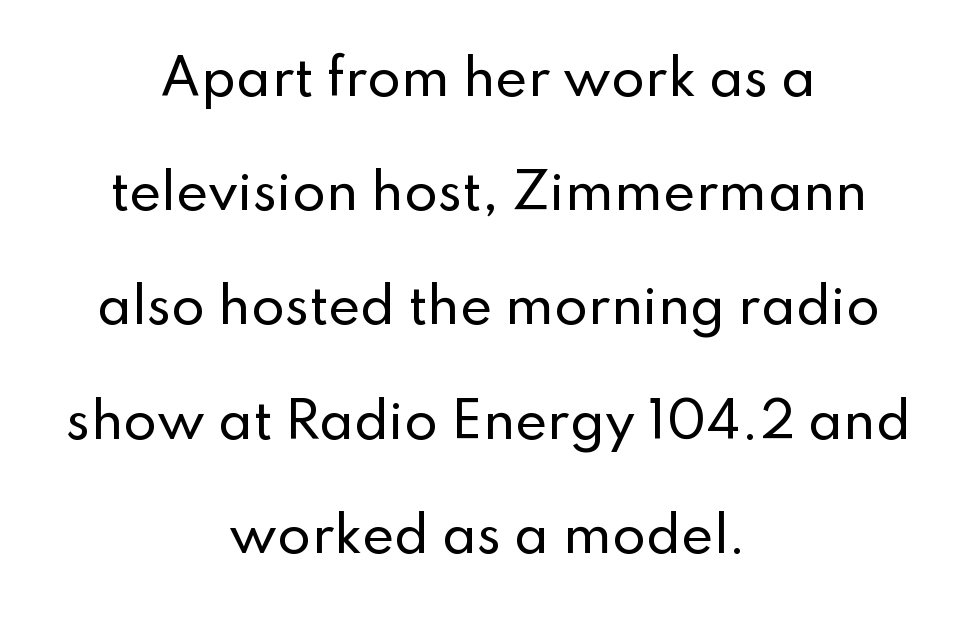
{"serif": "no", "italic": "no", "width": "normal", "stroke_contrast": "low", "x_height": "small", "monospaced": "no", "underline": "no", "align": "center", "line_spacing": "loose", "line_spacing_ratio": 2.33, "letter_spacing": "normal", "letter_spacing_em": 0.0, "glyph_px": 49}
